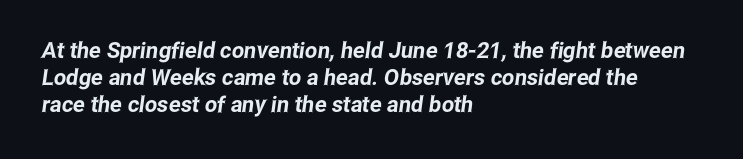
The image shows 22 px text type; set left-aligned, line spacing 1.22x, normal letter spacing, not underlined.
